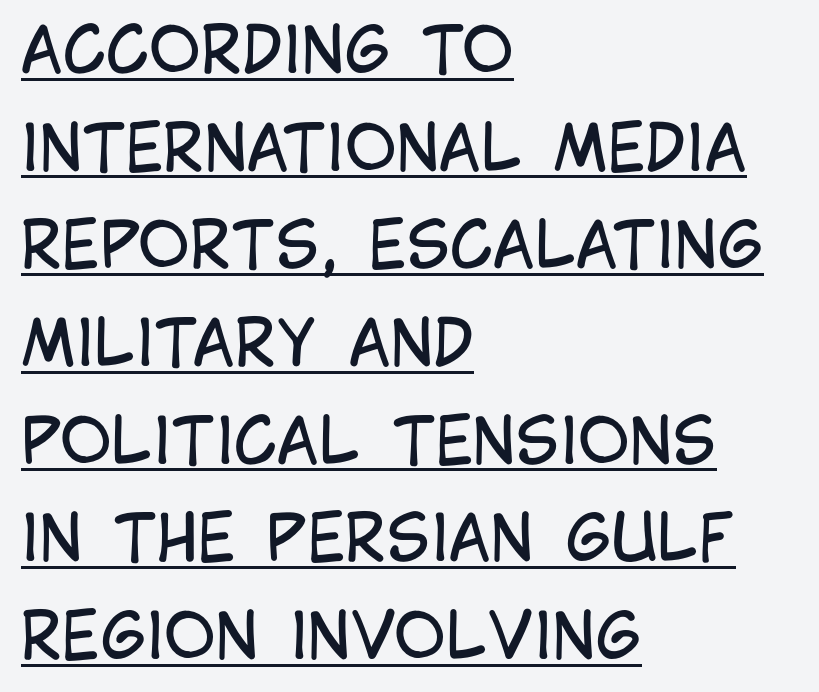
The image shows 63 px regular-weight, condensed sans-serif type, upright; set left-aligned, normal line spacing (1.55x), normal letter spacing, underlined; low stroke contrast and a large x-height.
